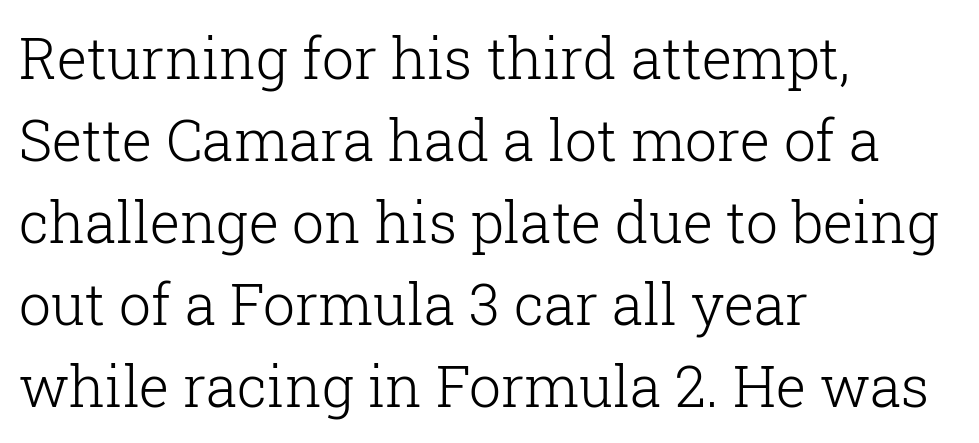
Is this a fixed-width face? No — the glyphs have proportional, varying widths. Note: serifs present on the glyphs. A roman cut, with each character standing at attention. Caption: standard tracking, unaltered.
